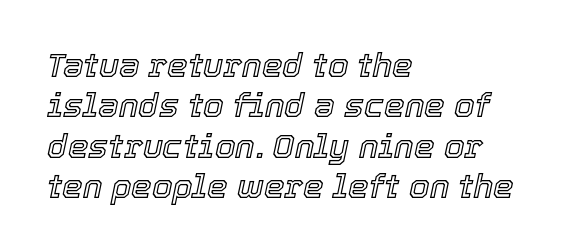
{"italic": "yes", "lean": "right", "slant_degrees": 12, "width": "normal", "x_height": "medium", "monospaced": "no", "underline": "no", "align": "left", "line_spacing_ratio": 1.22, "letter_spacing": "normal", "letter_spacing_em": 0.0, "glyph_px": 33}
